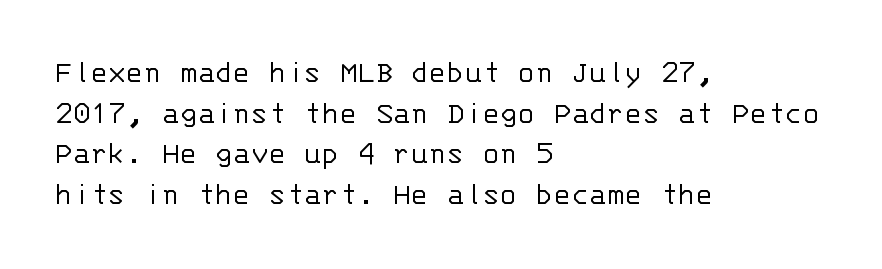
{"serif": "no", "italic": "no", "bold": "no", "weight": "light", "width": "normal", "stroke_contrast": "low", "x_height": "large", "monospaced": "yes", "underline": "no", "align": "left", "line_spacing_ratio": 1.23, "letter_spacing": "normal", "letter_spacing_em": 0.0, "glyph_px": 33}
